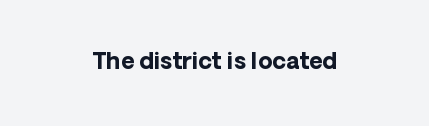
{"italic": "no", "bold": "yes", "underline": "no", "align": "center", "letter_spacing": "normal", "letter_spacing_em": 0.0, "glyph_px": 23}
